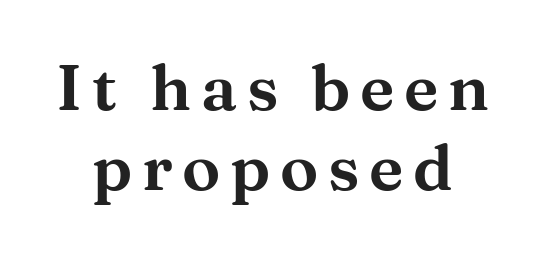
{"serif": "yes", "italic": "no", "width": "wide", "stroke_contrast": "medium", "x_height": "medium", "monospaced": "no", "underline": "no", "align": "center", "line_spacing": "normal", "line_spacing_ratio": 1.25, "glyph_px": 64}
